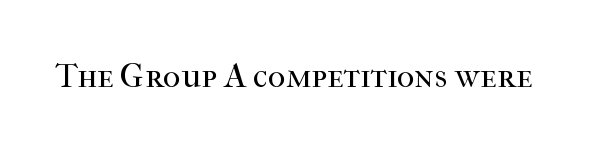
The typeface chosen for these lines features serifs. Honestly, there is no underline to notice here at all. Caption: face not bold, strokes unweighted. This is roman type, the default non-slanted kind.
